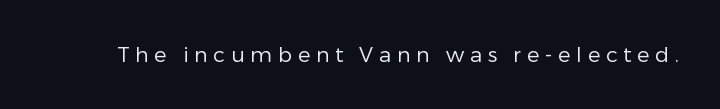
The image shows 21 px text type, upright; set unusually wide letter spacing (+0.27 em), not underlined.
